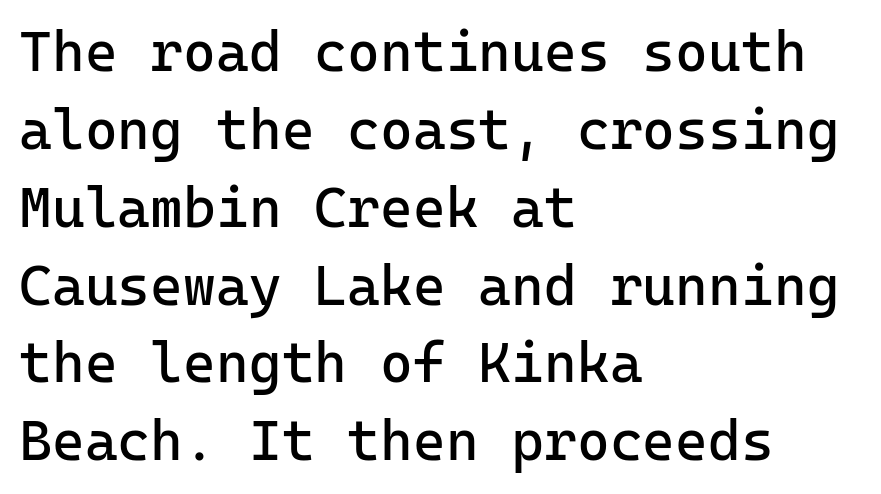
{"serif": "no", "italic": "no", "bold": "no", "weight": "regular", "width": "normal", "stroke_contrast": "low", "x_height": "medium", "monospaced": "yes", "underline": "no", "align": "left", "line_spacing": "normal", "line_spacing_ratio": 1.39, "letter_spacing": "normal", "letter_spacing_em": 0.0, "glyph_px": 56}
